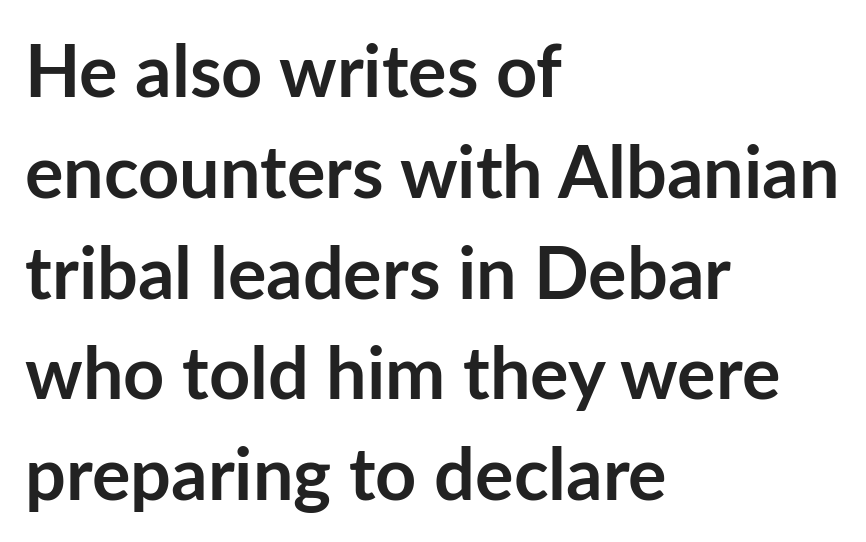
{"serif": "no", "italic": "no", "bold": "yes", "weight": "semibold", "width": "normal", "stroke_contrast": "low", "x_height": "medium", "monospaced": "no", "underline": "no", "align": "left", "line_spacing": "normal", "line_spacing_ratio": 1.4, "letter_spacing": "normal", "letter_spacing_em": 0.0, "glyph_px": 72}
